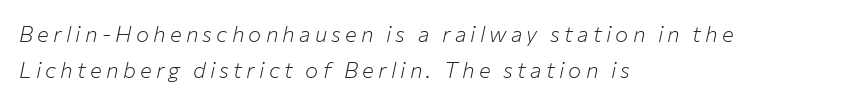
Q: Is the text bold? A: No.
Q: Is the text italic (slanted)? A: Yes, it leans right by about 12 degrees.
Q: Is the text underlined? A: No.
Q: How is the paragraph aligned? A: Left-aligned.
Q: Is the spacing between lines tight, normal or loose? A: Normal.
